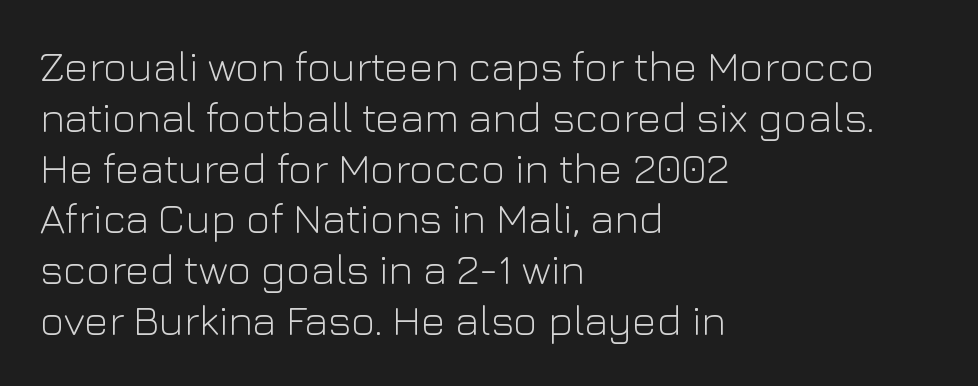
Q: Is the text bold? A: No.
Q: Is the text italic (slanted)? A: No, it is upright.
Q: Is the typeface a serif or a sans-serif typeface? A: Sans-serif.
Q: Is the text underlined? A: No.
Q: How is the paragraph aligned? A: Left-aligned.
Q: Is the spacing between letters normal or unusually wide? A: Normal.
Q: Width (condensed, normal, or wide)? A: Normal.
Q: Stroke contrast? A: Low.
Q: x-height? A: Medium.
Q: Monospaced? A: No.
